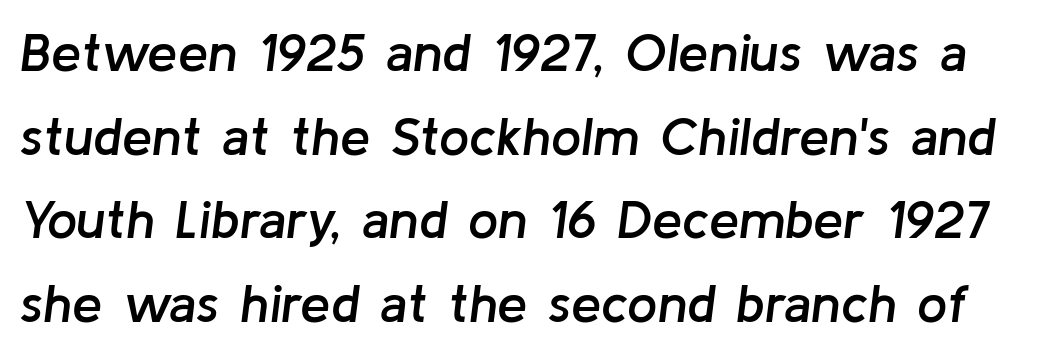
Q: Is the text bold? A: Semi-bold.
Q: Is the text italic (slanted)? A: Yes, it leans right by about 8 degrees.
Q: Is the text underlined? A: No.
Q: Is the spacing between letters normal or unusually wide? A: Normal.
Q: Is the spacing between lines tight, normal or loose? A: Normal.
Q: Width (condensed, normal, or wide)? A: Normal.
Q: Stroke contrast? A: Low.
Q: x-height? A: Medium.
Q: Monospaced? A: No.
